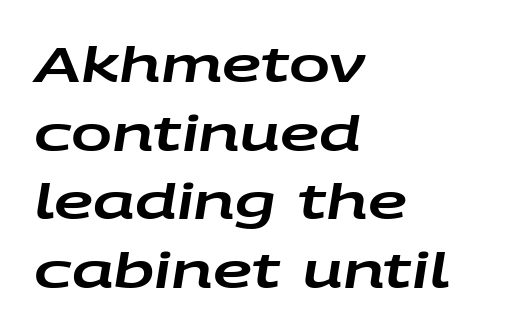
The image shows 49 px wide type, italic (leaning right); set left-aligned, normal line spacing (1.4x), normal letter spacing, not underlined; low stroke contrast and a large x-height.
